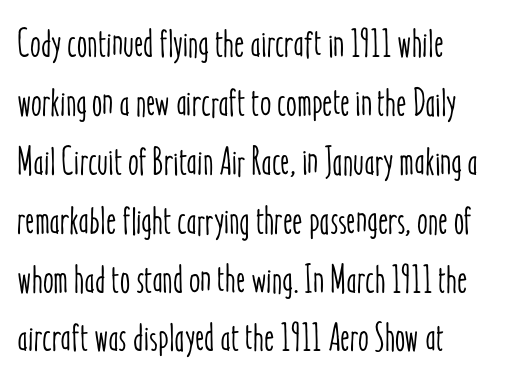
{"italic": "no", "width": "condensed", "stroke_contrast": "low", "x_height": "medium", "monospaced": "no", "underline": "no", "align": "left", "line_spacing": "normal", "line_spacing_ratio": 1.51, "letter_spacing": "normal", "letter_spacing_em": 0.0, "glyph_px": 39}
